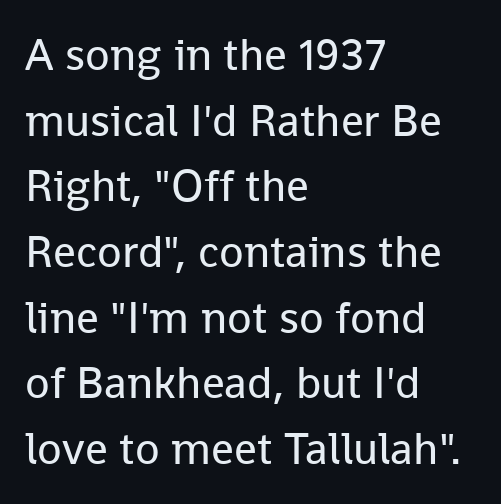
{"serif": "no", "italic": "no", "bold": "no", "weight": "regular", "width": "normal", "stroke_contrast": "low", "x_height": "medium", "monospaced": "no", "underline": "no", "align": "left", "line_spacing": "normal", "line_spacing_ratio": 1.46, "letter_spacing": "normal", "letter_spacing_em": 0.0, "glyph_px": 45}
